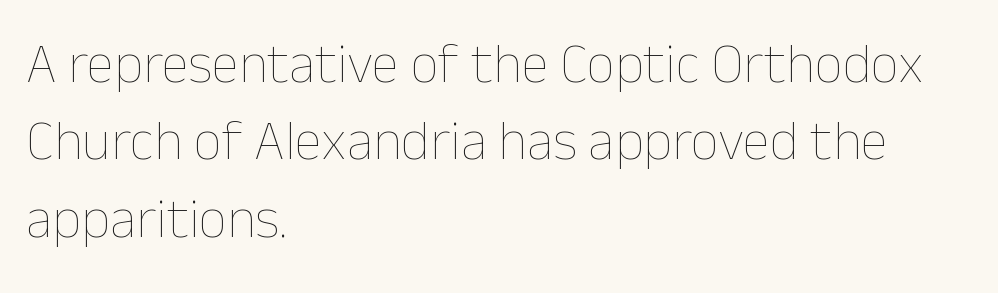
The image shows 56 px thin type, upright; set left-aligned, normal line spacing (1.38x), normal letter spacing, not underlined; low stroke contrast and a medium x-height.
